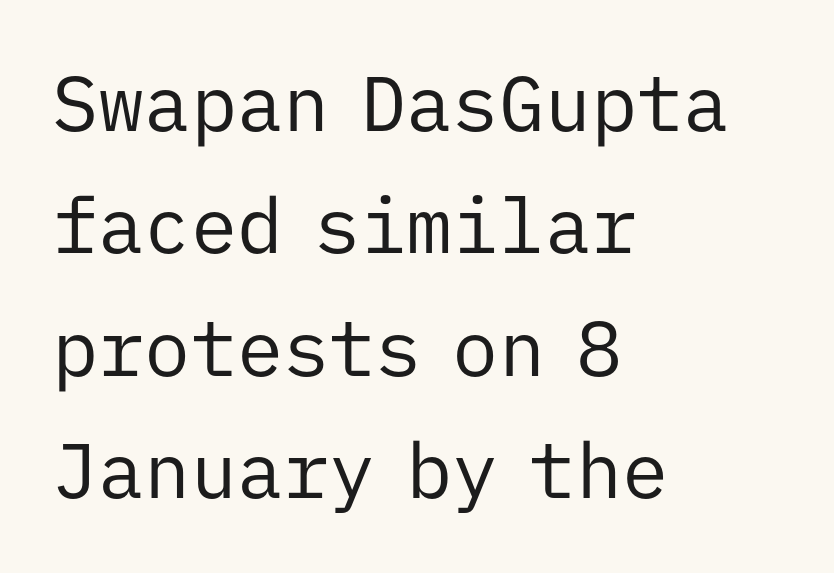
{"serif": "no", "italic": "no", "bold": "no", "weight": "regular", "width": "normal", "stroke_contrast": "low", "x_height": "medium", "monospaced": "yes", "underline": "no", "align": "left", "line_spacing": "normal", "line_spacing_ratio": 1.59, "letter_spacing": "normal", "letter_spacing_em": 0.0, "glyph_px": 77}
